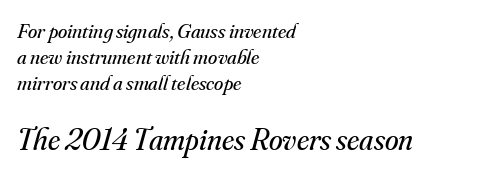
{"serif": "yes", "italic": "yes", "lean": "right", "slant_degrees": 16, "bold": "no", "weight": "regular", "width": "normal", "stroke_contrast": "medium", "x_height": "small", "monospaced": "no", "underline": "no", "align": "left", "line_spacing_ratio": 1.23, "letter_spacing": "normal", "letter_spacing_em": 0.0, "larger_block": "second", "size_ratio": 1.48, "glyph_px": 31}
